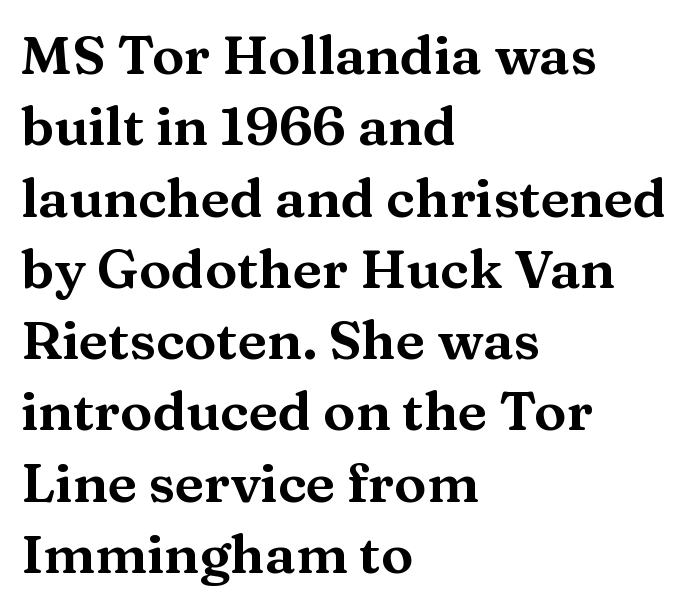
Does the type have serifs? Yes, each stem ends in a small foot. Vertical spacing — default. Unlike italic type, these characters show no tilt at all. What stands out about the letter spacing? Nothing — it is the standard amount. Casual observation: everything's shoved over to the left.
